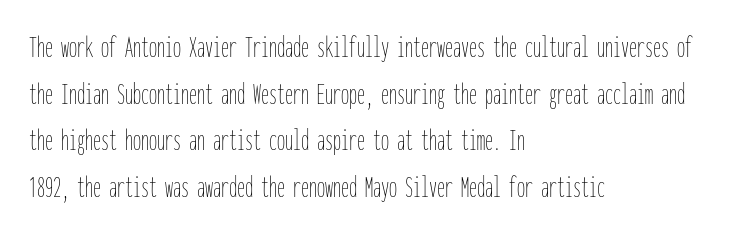
The image shows 32 px thin, condensed type, upright, monospaced; set left-aligned, normal line spacing (1.46x), normal letter spacing, not underlined; low stroke contrast and a medium x-height.
